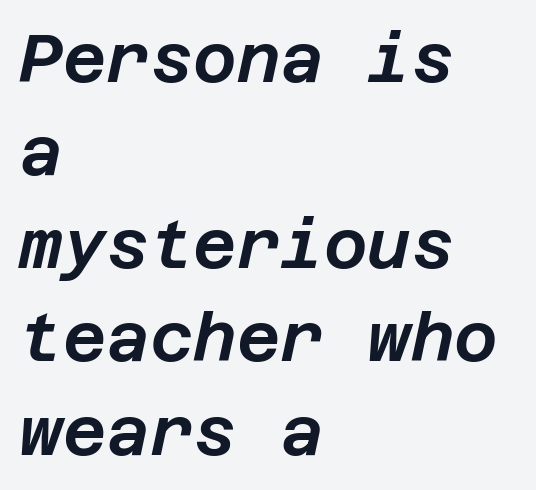
Q: Is the text italic (slanted)? A: Yes, it leans right by about 12 degrees.
Q: Is the text underlined? A: No.
Q: How is the paragraph aligned? A: Left-aligned.
Q: Is the spacing between letters normal or unusually wide? A: Normal.
Q: Is the spacing between lines tight, normal or loose? A: Normal.
Q: Width (condensed, normal, or wide)? A: Normal.
Q: Stroke contrast? A: Low.
Q: x-height? A: Large.
